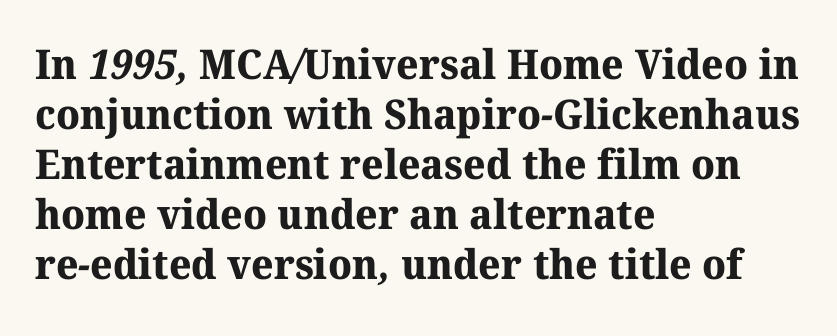
Q: Is the text bold? A: Yes.
Q: Is the typeface a serif or a sans-serif typeface? A: Serif.
Q: Is the text underlined? A: No.
Q: How is the paragraph aligned? A: Left-aligned.
Q: Is the spacing between letters normal or unusually wide? A: Normal.
Q: Width (condensed, normal, or wide)? A: Normal.
Q: Stroke contrast? A: Medium.
Q: x-height? A: Medium.
Q: Monospaced? A: No.
